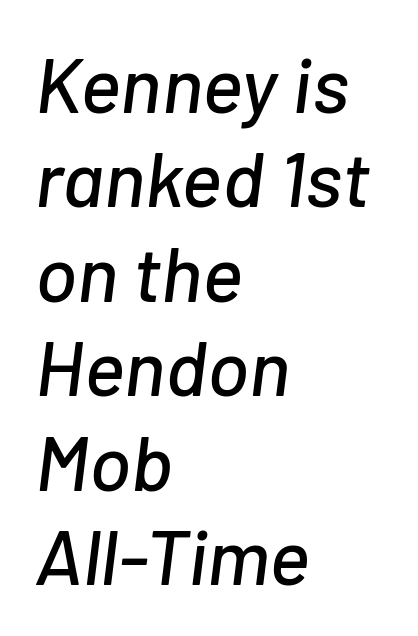
The image shows 78 px text type, italic (leaning right); set left-aligned, line spacing 1.21x, normal letter spacing, not underlined; low stroke contrast and a medium x-height.
